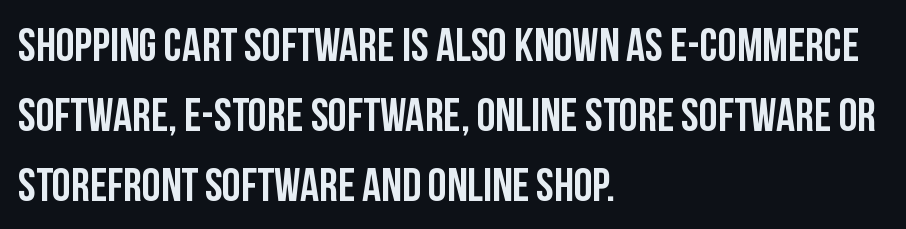
{"serif": "no", "italic": "no", "width": "condensed", "stroke_contrast": "low", "x_height": "large", "monospaced": "no", "underline": "no", "align": "left", "line_spacing": "normal", "line_spacing_ratio": 1.49, "letter_spacing": "normal", "letter_spacing_em": 0.0, "glyph_px": 47}
